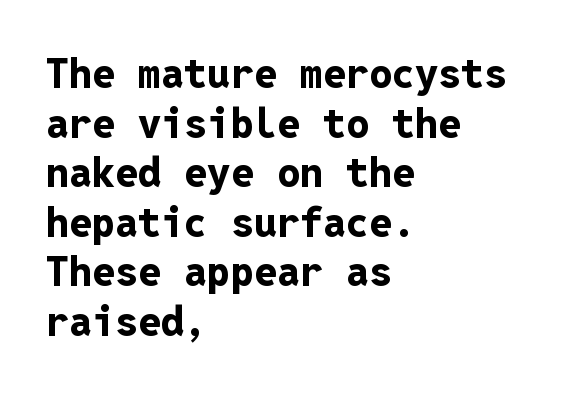
The image shows 41 px bold sans-serif type, upright, monospaced; set left-aligned, line spacing 1.21x, normal letter spacing, not underlined; low stroke contrast and a medium x-height.
